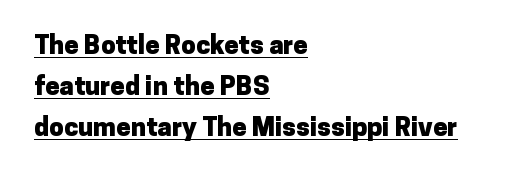
Q: Is the text bold? A: Yes.
Q: Is the text italic (slanted)? A: No, it is upright.
Q: Is the text underlined? A: Yes.
Q: How is the paragraph aligned? A: Left-aligned.
Q: Is the spacing between letters normal or unusually wide? A: Normal.
Q: Is the spacing between lines tight, normal or loose? A: Normal.
